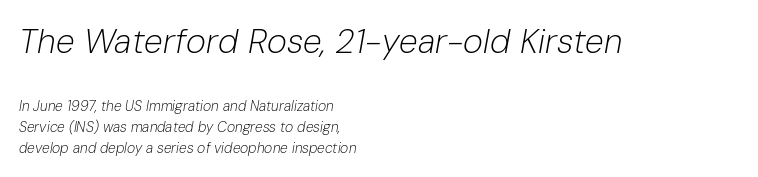
The image shows 34 px light type, italic (leaning right); set left-aligned, normal line spacing (1.49x), normal letter spacing, not underlined; the first (top) block is 2.43x larger; low stroke contrast and a medium x-height.
